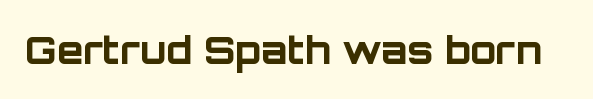
Each letter keeps its own natural width here, so spacing adapts to shape. Descenders hang freely into open space. Observe the ordinary spacing: letters are neighbours, not strangers. These lines were composed using upright roman letters. The designer went with a sans here, leaving each stem footless.
